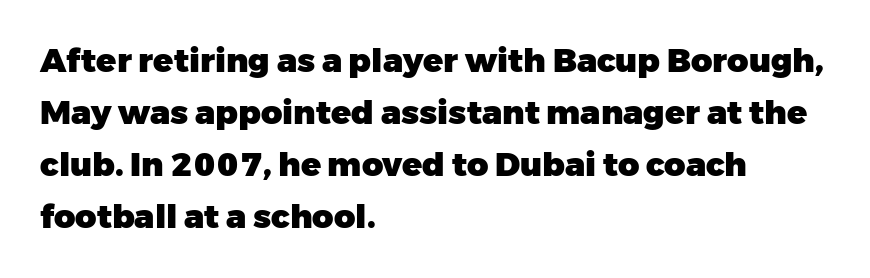
{"serif": "no", "italic": "no", "bold": "yes", "weight": "heavy", "width": "normal", "stroke_contrast": "low", "x_height": "medium", "monospaced": "no", "underline": "no", "align": "left", "line_spacing": "normal", "line_spacing_ratio": 1.58, "letter_spacing": "normal", "letter_spacing_em": 0.0, "glyph_px": 33}
